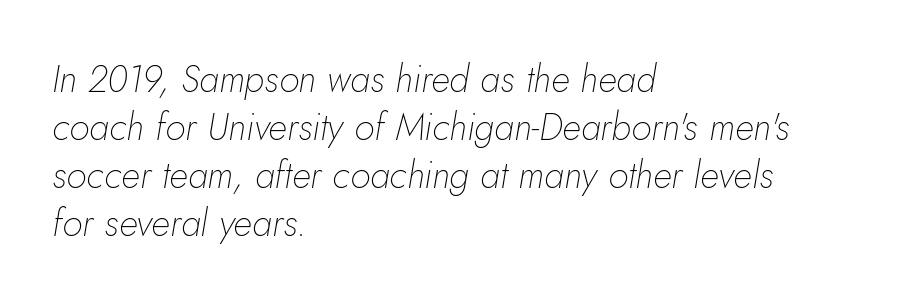
The image shows 37 px thin type, italic (leaning right); set left-aligned, normal line spacing (1.3x), normal letter spacing, not underlined; low stroke contrast and a small x-height.
